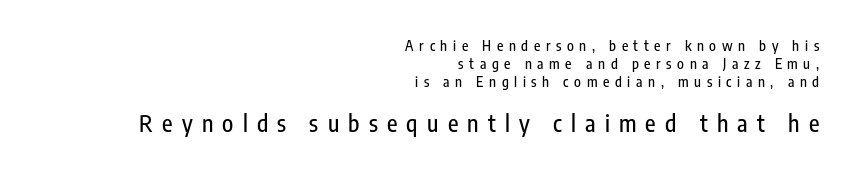
Q: Is the text italic (slanted)? A: No, it is upright.
Q: Is the text underlined? A: No.
Q: How is the paragraph aligned? A: Right-aligned.
Q: Is the spacing between letters normal or unusually wide? A: Unusually wide.
Q: Is the spacing between lines tight, normal or loose? A: Normal.
Q: Which block of text is set in a larger size, the first (top) or the second (bottom)? A: The second (bottom) one.
